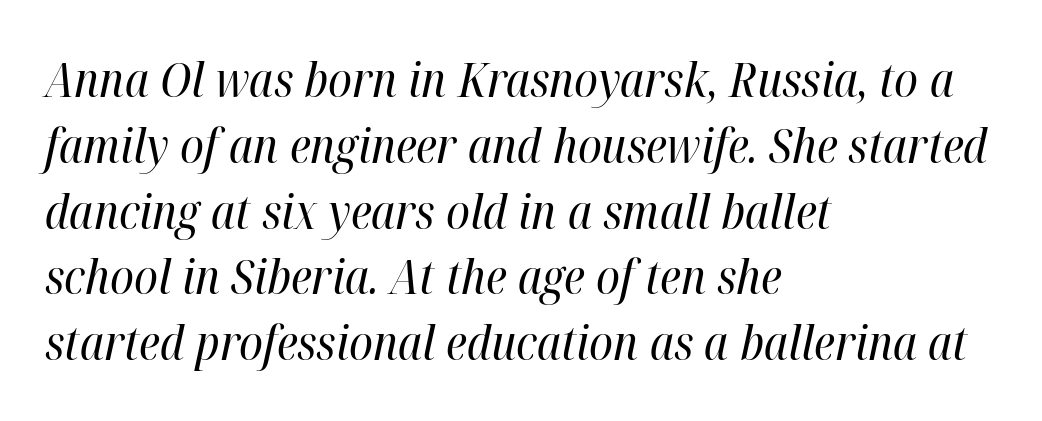
Layout note: lines flush left. Vertically, the passage feels balanced, rows spaced as you'd expect. Is the letter spacing exaggerated? No — it looks like the ordinary default. This sample has the flowing, uneven cadence of proportional lettering.
